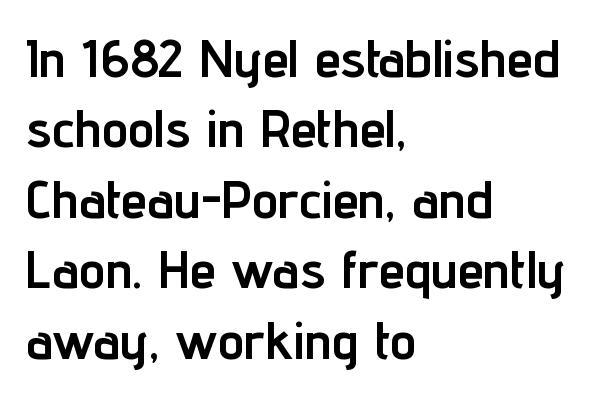
Glyph-to-glyph distance matches everyday printed text. Unlike a traditional serif, this face leaves its strokes unadorned. This sample keeps an unexceptional amount of space between lines. Students, this is bold: see how much ink each stroke carries. Quick note: not italic, upright.
